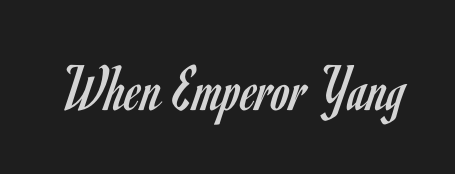
Q: Is the text bold? A: No.
Q: Is the text italic (slanted)? A: Yes.
Q: Is the typeface a serif or a sans-serif typeface? A: Sans-serif.
Q: Is the text underlined? A: No.
Q: Is the spacing between letters normal or unusually wide? A: Normal.
Q: Width (condensed, normal, or wide)? A: Condensed.
Q: Stroke contrast? A: Low.
Q: x-height? A: Small.
Q: Monospaced? A: No.
